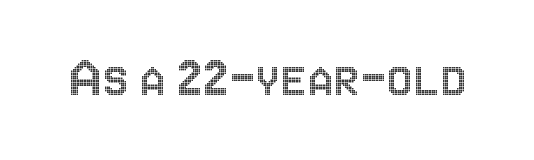
Q: Is the text italic (slanted)? A: No, it is upright.
Q: Is the text underlined? A: No.
Q: Is the spacing between letters normal or unusually wide? A: Normal.
Q: Width (condensed, normal, or wide)? A: Condensed.
Q: x-height? A: Large.
Q: Monospaced? A: No.
